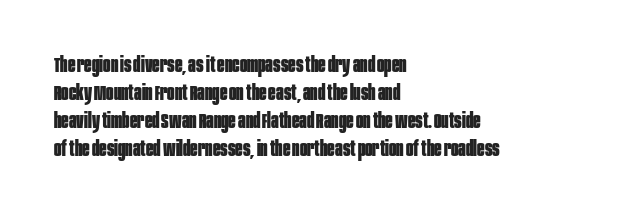
Q: Is the text bold? A: Yes.
Q: Is the text italic (slanted)? A: No, it is upright.
Q: Is the text underlined? A: No.
Q: How is the paragraph aligned? A: Left-aligned.
Q: Is the spacing between letters normal or unusually wide? A: Normal.
Q: Is the spacing between lines tight, normal or loose? A: Normal.
